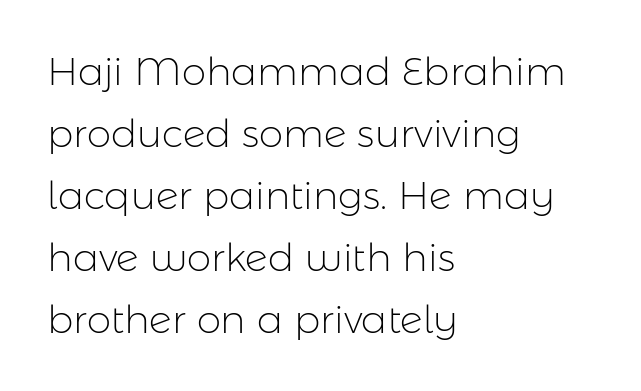
This block has exactly the height ordinary leading produces. This rendering employs a face without finishing strokes, i.e., a sans-serif. The gaps between neighbouring characters are ordinary and unremarkable. The strip under each line holds only bare page.
